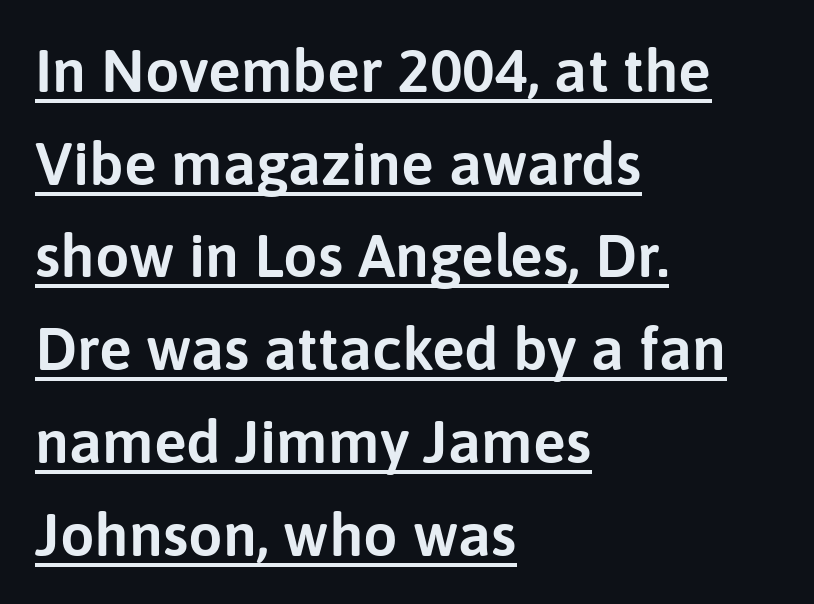
The image shows 61 px sans-serif type, upright; set left-aligned, normal line spacing (1.52x), normal letter spacing, underlined; low stroke contrast and a medium x-height.
